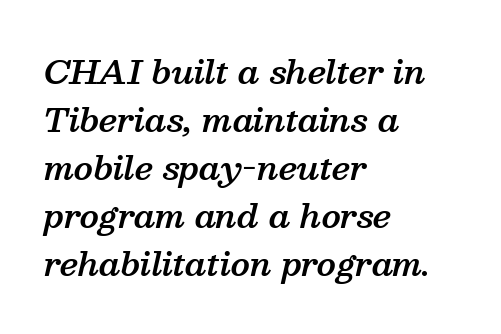
Q: Is the text bold? A: Semi-bold.
Q: Is the text italic (slanted)? A: Yes, it leans right by about 13 degrees.
Q: Is the typeface a serif or a sans-serif typeface? A: Serif.
Q: Is the text underlined? A: No.
Q: How is the paragraph aligned? A: Left-aligned.
Q: Is the spacing between letters normal or unusually wide? A: Normal.
Q: Is the spacing between lines tight, normal or loose? A: Normal.
Q: Width (condensed, normal, or wide)? A: Normal.
Q: Stroke contrast? A: Medium.
Q: x-height? A: Medium.
Q: Monospaced? A: No.
